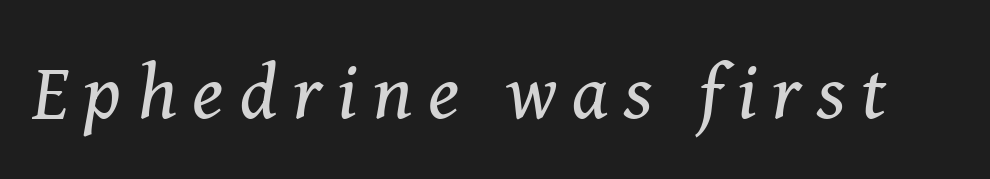
Quick note: underline off. Style check: oblique. The gaps between neighbouring characters are conspicuously large. The letters carry serifs — small finishing strokes at the ends of their stems.
